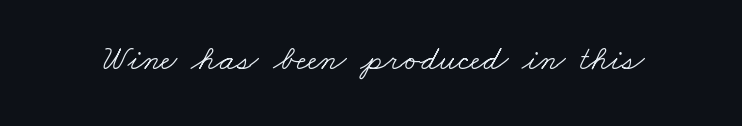
Q: Is the text bold? A: No.
Q: Is the typeface a serif or a sans-serif typeface? A: Serif.
Q: Is the text underlined? A: No.
Q: Is the spacing between letters normal or unusually wide? A: Normal.
Q: Width (condensed, normal, or wide)? A: Wide.
Q: Stroke contrast? A: Low.
Q: x-height? A: Small.
Q: Monospaced? A: No.
